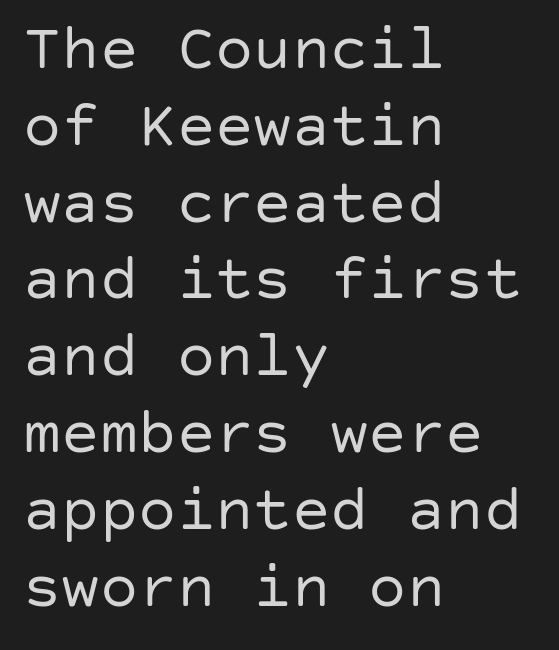
{"serif": "no", "italic": "no", "bold": "no", "weight": "regular", "width": "normal", "stroke_contrast": "low", "x_height": "large", "underline": "no", "align": "left", "line_spacing_ratio": 1.2, "letter_spacing": "normal", "letter_spacing_em": 0.0, "glyph_px": 64}
